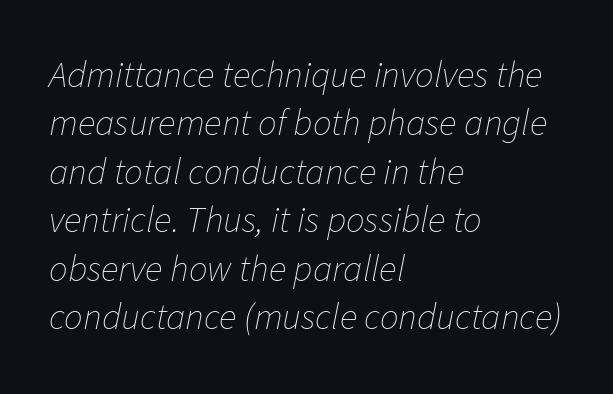
Baseline-to-baseline distance is the conventional proportion of letter height. Varying glyph widths throughout — classic text-font behaviour. Letters rest on an invisible, unmarked baseline. You can tell it's italic because the verticals aren't actually vertical. Visually the block forms a straight wall on the left and a jagged coastline on the right. The tracking reads as untouched default to a designer's eye.
